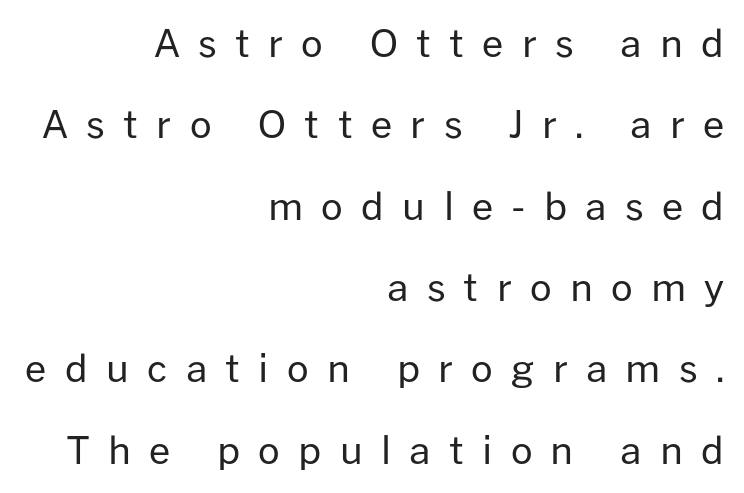
{"serif": "no", "italic": "no", "bold": "no", "weight": "regular", "width": "normal", "stroke_contrast": "low", "x_height": "medium", "monospaced": "no", "underline": "no", "align": "right", "line_spacing": "loose", "line_spacing_ratio": 2.14, "letter_spacing": "wide", "letter_spacing_em": 0.48, "glyph_px": 38}
